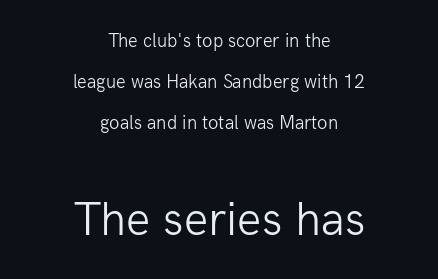
The image shows 48 px light sans-serif type, upright; set centered, loose line spacing (2.16x), normal letter spacing, not underlined; the second (bottom) block is 2.53x larger; low stroke contrast and a medium x-height.
